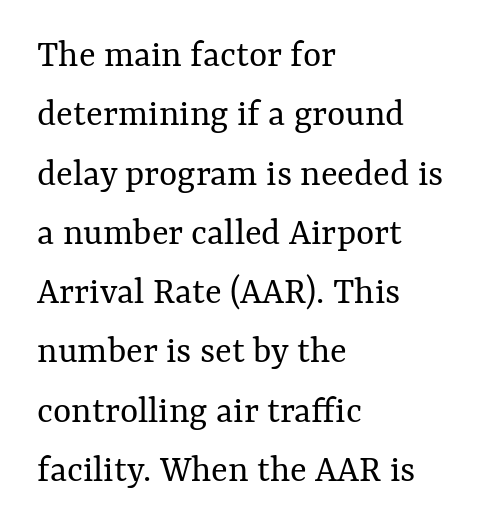
In terms of leading, this rendering sits right in the middle. Descenders are the only things crossing below the line. Students, note that the glyphs here touch the page at normal intervals. The lettering holds an erect, upright posture throughout.
